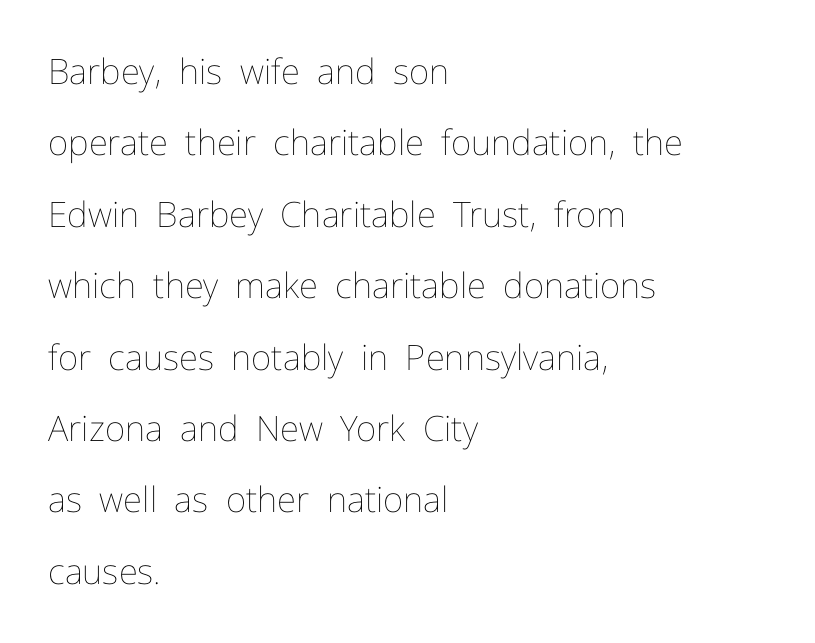
The image shows 35 px thin type, upright; set left-aligned, loose line spacing (2.04x), normal letter spacing, not underlined; low stroke contrast and a medium x-height.
